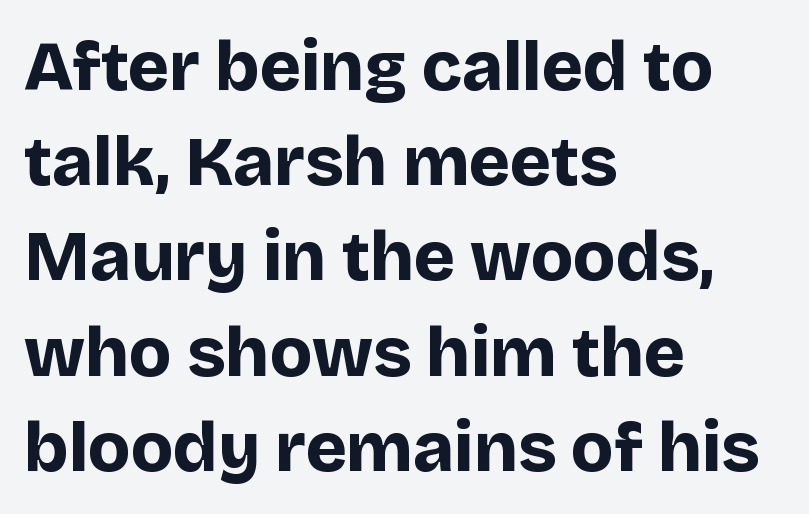
Q: Is the text bold? A: Yes.
Q: Is the text italic (slanted)? A: No, it is upright.
Q: Is the typeface a serif or a sans-serif typeface? A: Sans-serif.
Q: Is the text underlined? A: No.
Q: How is the paragraph aligned? A: Left-aligned.
Q: Is the spacing between letters normal or unusually wide? A: Normal.
Q: Is the spacing between lines tight, normal or loose? A: Normal.
Q: Width (condensed, normal, or wide)? A: Normal.
Q: Stroke contrast? A: Low.
Q: x-height? A: Large.
Q: Monospaced? A: No.
